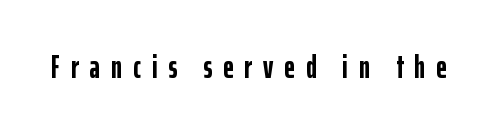
The image shows 33 px semibold, condensed sans-serif type, upright; set unusually wide letter spacing (+0.33 em), not underlined; low stroke contrast and a medium x-height.
